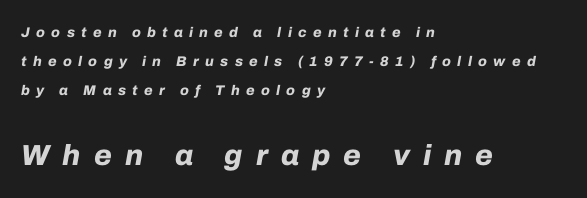
The rendering uses a large line-height, opening up the rows. Note the varied advance widths — an 'i' is clearly narrower than an 'm'. The typesetting leans heavy: a genuine bold. Characters follow at a spacing far wider than the type designer built in. A classic flush-left, rag-right setting is used for this passage.
